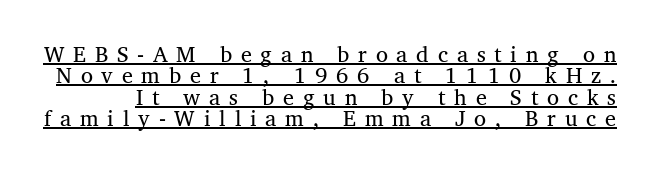
{"italic": "no", "underline": "yes", "line_spacing": "tight", "line_spacing_ratio": 0.97, "letter_spacing": "wide", "letter_spacing_em": 0.4, "glyph_px": 22}
